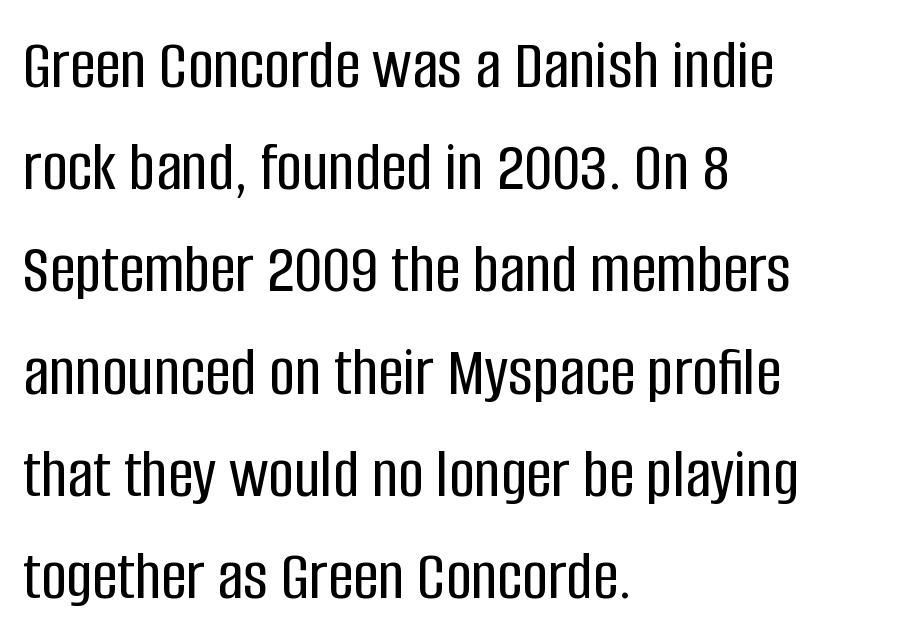
How would I describe the line gaps? Plain and ordinary. The words here are not underlined. Style check: upright. Do the characters align in a grid? No, the font is proportional. Letter spacing: default. Notice how the passage keeps a crisp vertical edge on the left only.
